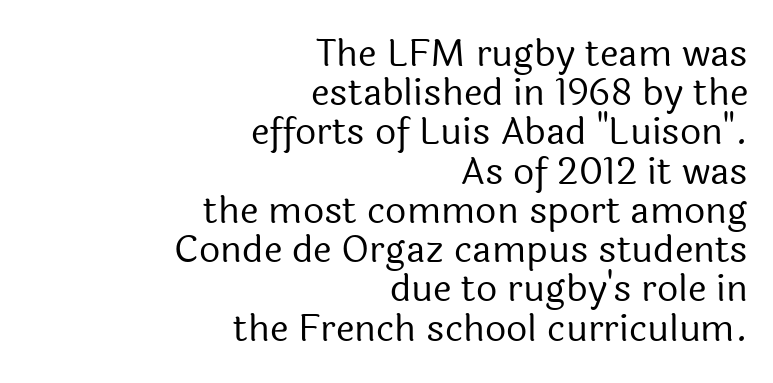
The image shows 37 px regular-weight sans-serif type, upright; set right-aligned, tight line spacing (1.06x), normal letter spacing, not underlined; a medium x-height.
